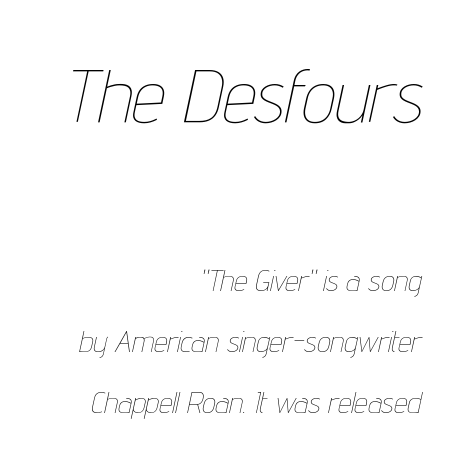
{"italic": "yes", "lean": "right", "slant_degrees": 12, "bold": "no", "weight": "thin", "width": "condensed", "stroke_contrast": "low", "x_height": "medium", "monospaced": "no", "underline": "no", "align": "right", "line_spacing": "loose", "line_spacing_ratio": 2.04, "letter_spacing": "normal", "letter_spacing_em": 0.0, "larger_block": "first", "size_ratio": 2.5, "glyph_px": 75}
